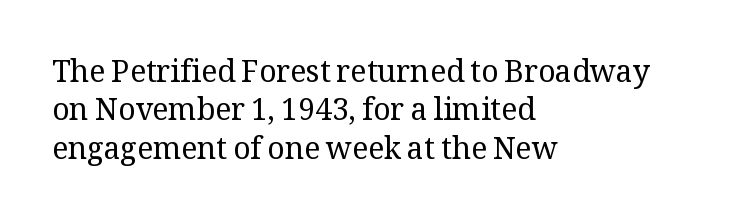
The image shows 30 px regular-weight serif type, upright; set left-aligned, normal line spacing (1.28x), normal letter spacing, not underlined; medium stroke contrast and a medium x-height.
